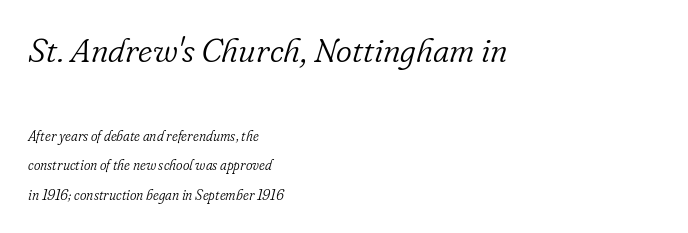
Q: Is the text bold? A: No.
Q: Is the text italic (slanted)? A: Yes, it leans right by about 16 degrees.
Q: Is the typeface a serif or a sans-serif typeface? A: Serif.
Q: Is the text underlined? A: No.
Q: How is the paragraph aligned? A: Left-aligned.
Q: Is the spacing between letters normal or unusually wide? A: Normal.
Q: Is the spacing between lines tight, normal or loose? A: Loose.
Q: Which block of text is set in a larger size, the first (top) or the second (bottom)? A: The first (top) one.
Q: Width (condensed, normal, or wide)? A: Normal.
Q: Stroke contrast? A: Low.
Q: x-height? A: Small.
Q: Monospaced? A: No.
